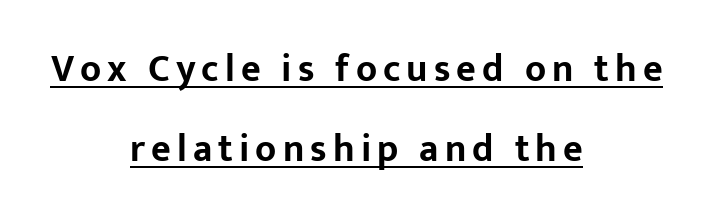
The image shows 38 px bold sans-serif type, upright; set centered, loose line spacing (2.1x), underlined; low stroke contrast and a medium x-height.
